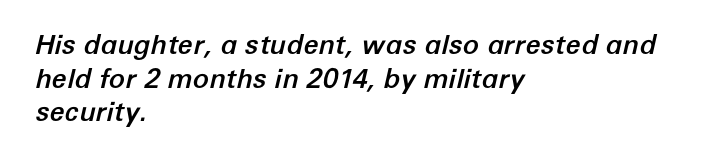
The space between consecutive lines is moderate. Is the letter spacing exaggerated? No — it looks like the ordinary default. The gap between lines stays unmarked. A typesetter would mark this as italic. The typesetter chose a ragged-right arrangement here.
